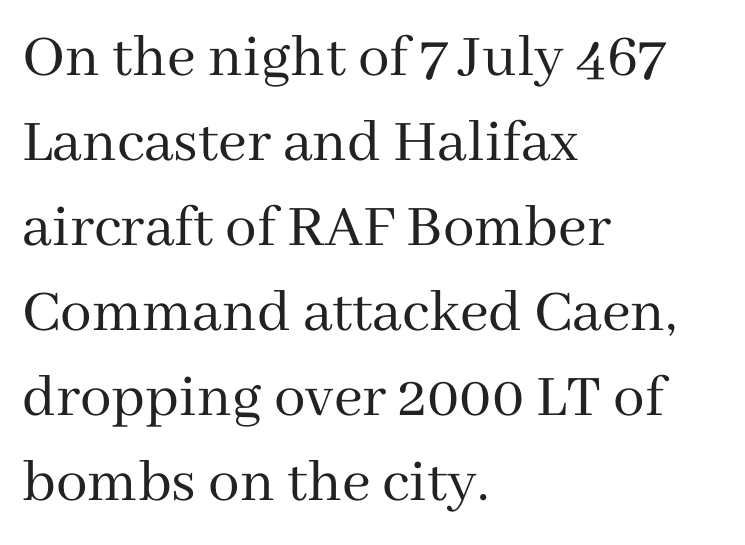
The type family on display is of the serif kind. Interline gaps are of average width in this sample. Is the stroke heavy? The answer is a plain regular-or-lighter. The lines in this sample share a left origin and differ only in where they stop. Here the designer chose a conventional face with non-uniform glyph widths.
